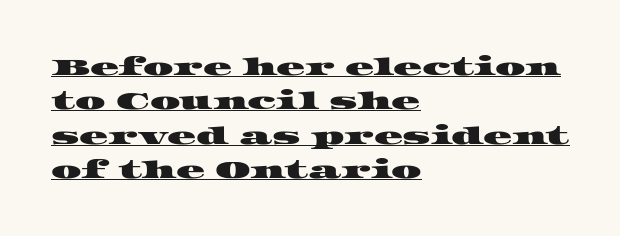
{"underline": "yes", "align": "left", "line_spacing": "normal", "line_spacing_ratio": 1.43, "letter_spacing": "normal", "letter_spacing_em": 0.0, "glyph_px": 24}
